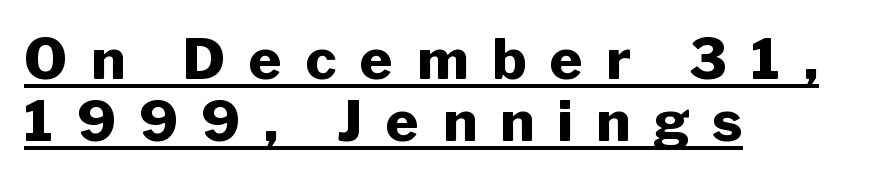
The image shows 56 px heavy sans-serif type, upright; set left-aligned, tight line spacing (1.1x), unusually wide letter spacing (+0.42 em), underlined; low stroke contrast and a medium x-height.
